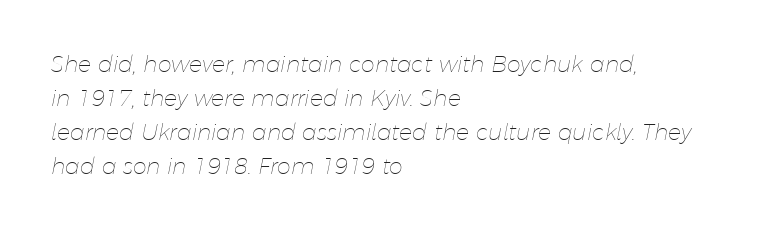
One-word summary of the alignment: left. The line texture is even and compact thanks to regular tracking. Descender tails drop into unmarked territory. The specimen reads as italic at a glance. Normally led — the rows are evenly, conventionally spaced.
